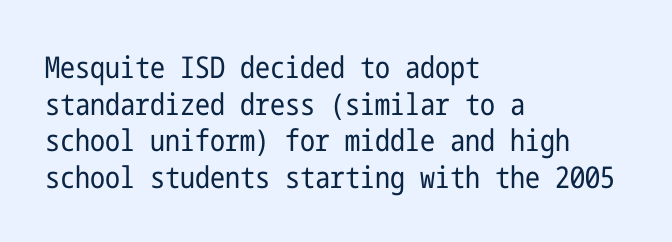
The specimen omits any rule beneath the text block's lines. Weight: regular or lighter. The line texture is even and compact thanks to regular tracking. The passage is arranged the way most books set body copy — flush left.
